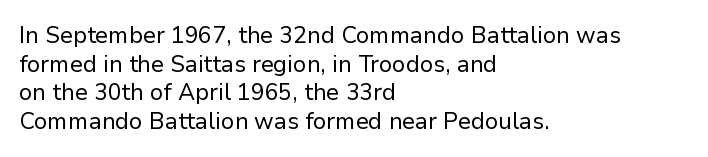
{"italic": "no", "bold": "no", "underline": "no", "align": "left", "line_spacing_ratio": 1.24, "letter_spacing": "normal", "letter_spacing_em": 0.0, "glyph_px": 23}
